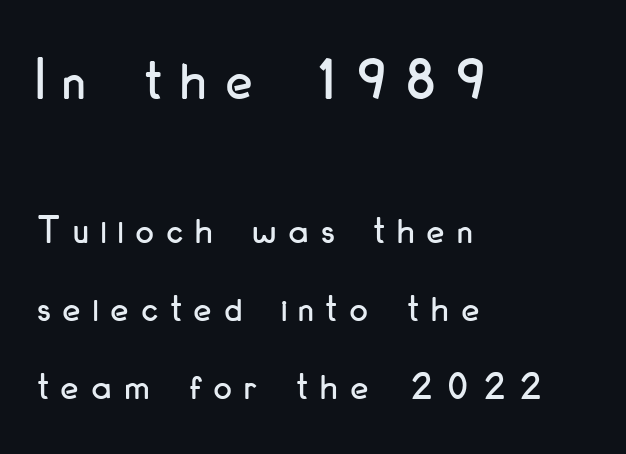
Baseline-to-baseline distance is far greater than the letter height. Observe the wide spacing: letters keep a clear distance from each other. Font category for this specimen: sans-serif. Bigger letters appear in the top chunk; the bottom chunk is reduced. It's the straight-up-and-down kind of type.
